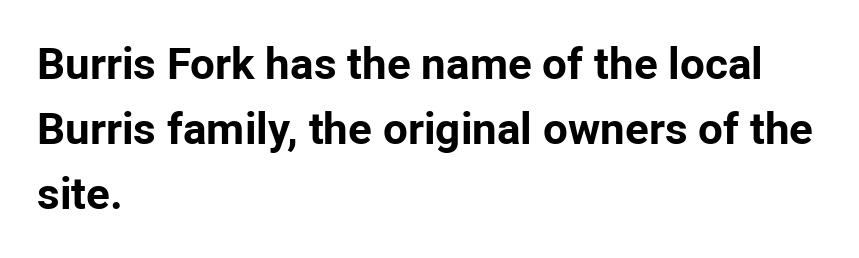
Does the leading feel generous? No, just average. The text was rendered using a sans face with plain stroke endings. This sample uses an upright cut, with every glyph sitting square on the baseline. Proportional: the letters do not fall into vertical columns.
